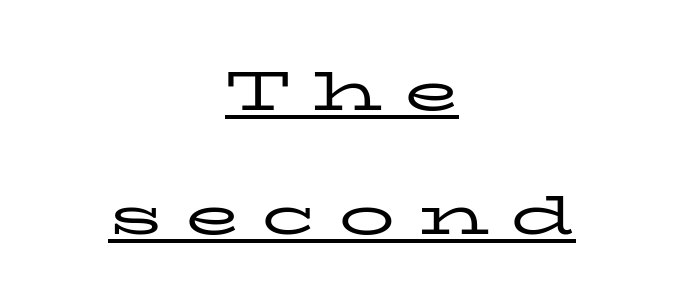
Q: Is the text bold? A: No.
Q: Is the text italic (slanted)? A: No, it is upright.
Q: Is the typeface a serif or a sans-serif typeface? A: Serif.
Q: Is the text underlined? A: Yes.
Q: How is the paragraph aligned? A: Centered.
Q: Is the spacing between letters normal or unusually wide? A: Unusually wide.
Q: Is the spacing between lines tight, normal or loose? A: Loose.
Q: Width (condensed, normal, or wide)? A: Wide.
Q: Stroke contrast? A: Low.
Q: x-height? A: Medium.
Q: Monospaced? A: No.
